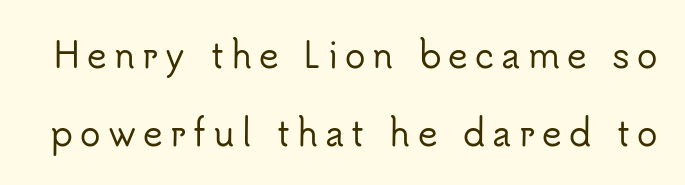
Q: Is the text italic (slanted)? A: No, it is upright.
Q: Is the typeface a serif or a sans-serif typeface? A: Sans-serif.
Q: Is the text underlined? A: No.
Q: Is the spacing between letters normal or unusually wide? A: Unusually wide.
Q: Is the spacing between lines tight, normal or loose? A: Loose.
Q: Width (condensed, normal, or wide)? A: Normal.
Q: Stroke contrast? A: Low.
Q: x-height? A: Small.
Q: Monospaced? A: No.
